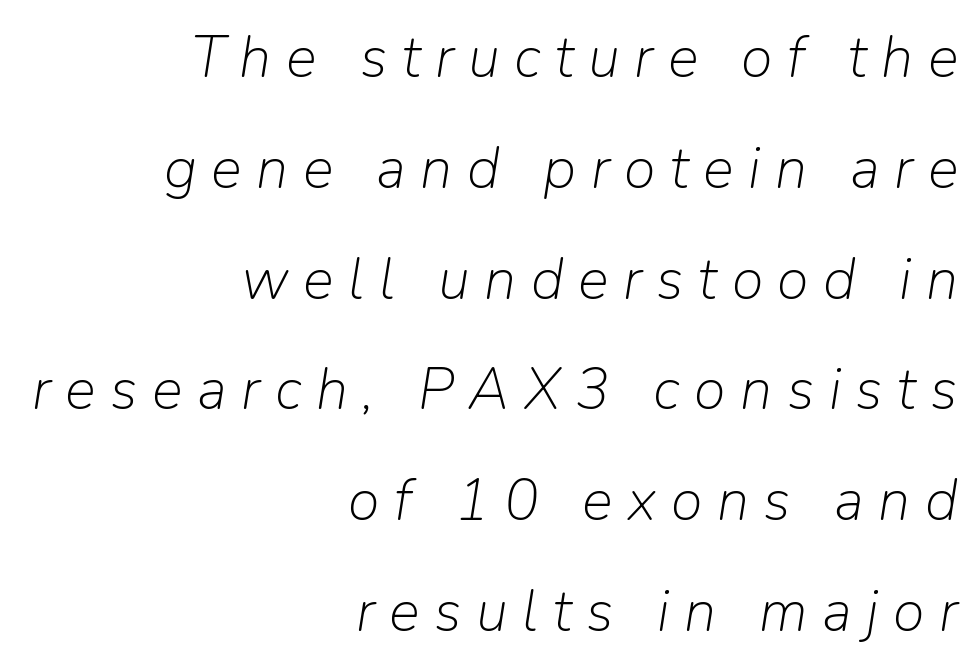
The image shows 58 px light type, italic (leaning right); set right-aligned, loose line spacing (1.91x), unusually wide letter spacing (+0.25 em), not underlined; low stroke contrast and a medium x-height.
